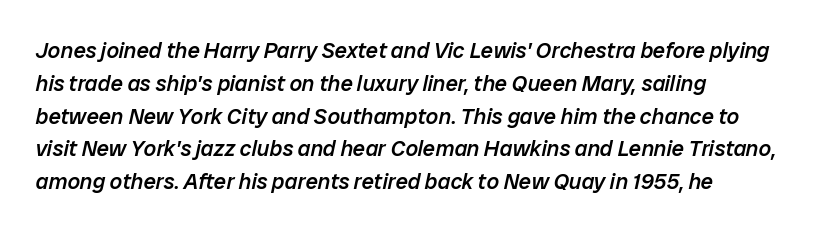
Q: Is the text bold? A: Semi-bold.
Q: Is the text italic (slanted)? A: Yes, it leans right by about 12 degrees.
Q: Is the text underlined? A: No.
Q: Is the spacing between letters normal or unusually wide? A: Normal.
Q: Is the spacing between lines tight, normal or loose? A: Normal.
